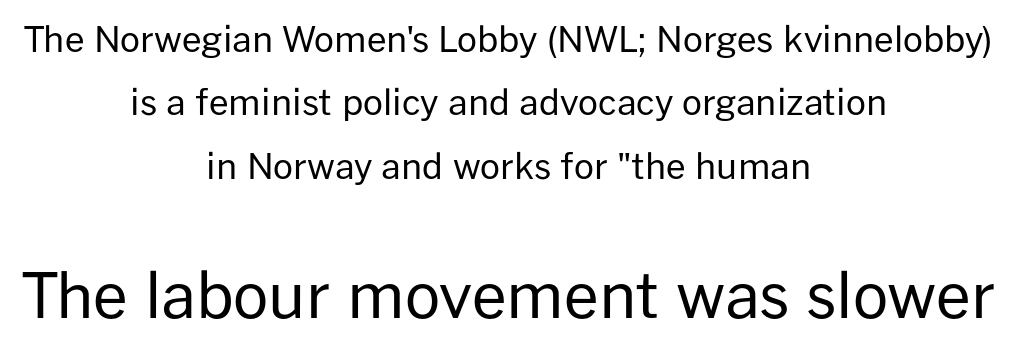
Horizontally, the lines are justified to the midpoint only. Which chunk is bigger? The second one — the bottom block dwarfs the top. Clear beneath every line of the passage. Typographically, this falls in the sans-serif category.
